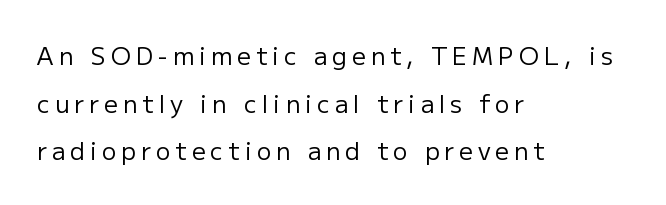
{"italic": "no", "bold": "no", "underline": "no", "align": "left", "line_spacing": "loose", "line_spacing_ratio": 1.98, "letter_spacing": "wide", "letter_spacing_em": 0.21, "glyph_px": 24}
